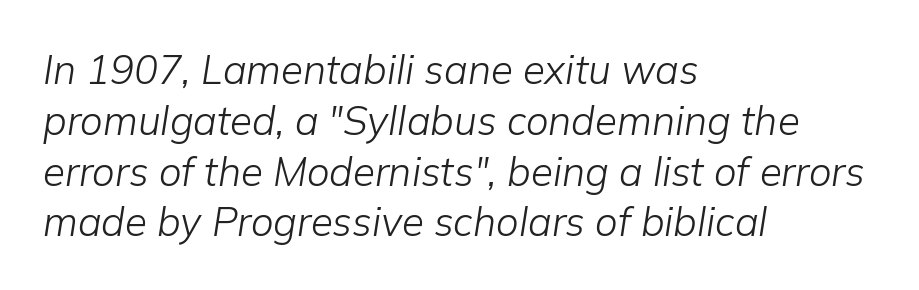
{"italic": "yes", "lean": "right", "slant_degrees": 9, "bold": "no", "weight": "light", "width": "normal", "stroke_contrast": "low", "x_height": "medium", "monospaced": "no", "underline": "no", "align": "left", "line_spacing": "normal", "line_spacing_ratio": 1.27, "letter_spacing": "normal", "letter_spacing_em": 0.0, "glyph_px": 40}
